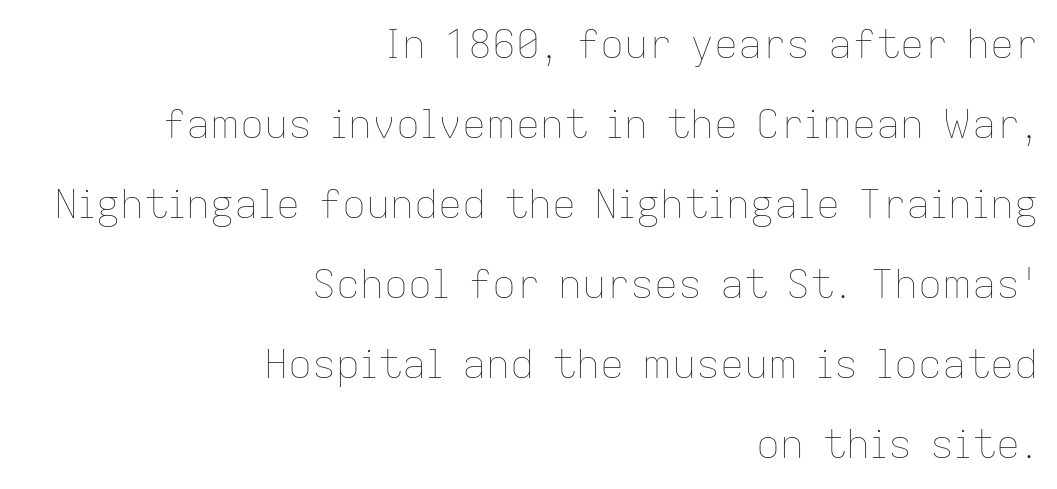
Is the type heavy? It reads as light-to-regular instead. Horizontal bands of white between lines are thick stripes. A typesetter would call this proportional, since set widths differ per character. No italicization has been applied; the sample stays upright. Inter-character spacing is left at the font's built-in metrics. Bare-footed words on every line.
